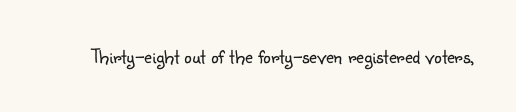
The image shows 21 px text type, upright; set normal letter spacing, not underlined.
